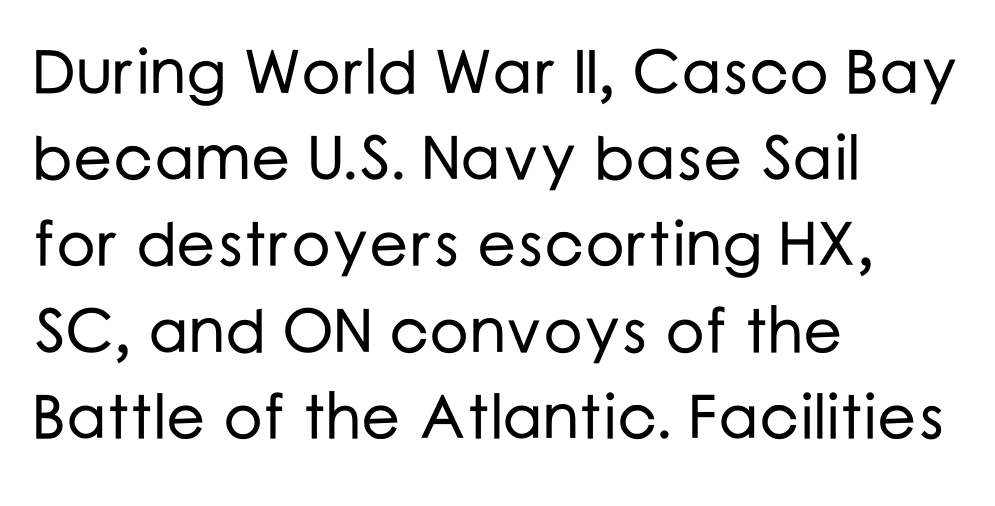
Q: Is the text italic (slanted)? A: No, it is upright.
Q: Is the typeface a serif or a sans-serif typeface? A: Sans-serif.
Q: Is the text underlined? A: No.
Q: How is the paragraph aligned? A: Left-aligned.
Q: Is the spacing between letters normal or unusually wide? A: Normal.
Q: Is the spacing between lines tight, normal or loose? A: Normal.
Q: Width (condensed, normal, or wide)? A: Normal.
Q: Stroke contrast? A: Low.
Q: x-height? A: Medium.
Q: Monospaced? A: No.
